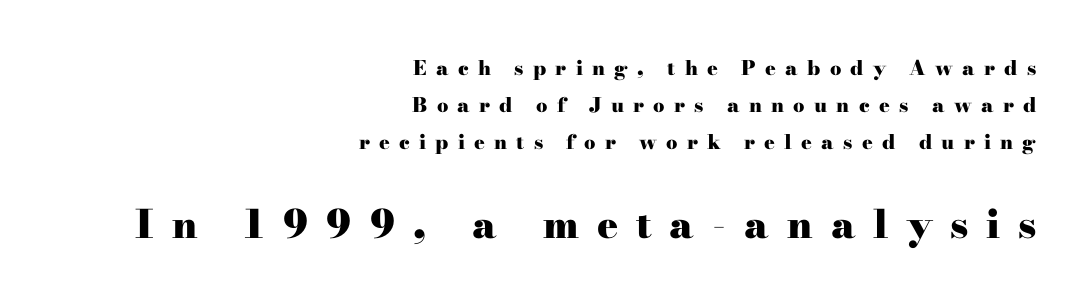
{"serif": "yes", "italic": "no", "bold": "yes", "weight": "heavy", "width": "wide", "stroke_contrast": "high", "x_height": "small", "monospaced": "no", "underline": "no", "align": "right", "line_spacing_ratio": 1.85, "letter_spacing": "wide", "letter_spacing_em": 0.46, "larger_block": "second", "size_ratio": 1.95, "glyph_px": 39}
